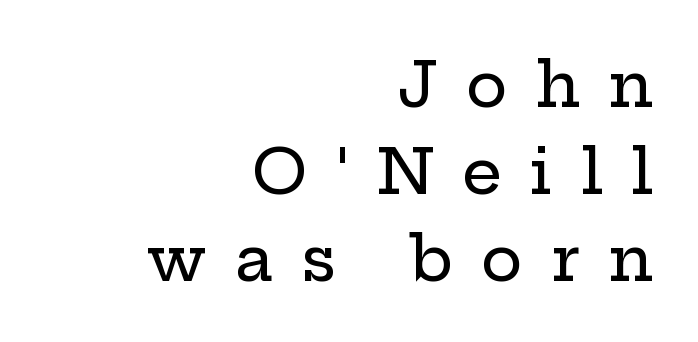
The horizontal fit of the characters is loose and conspicuously gappy. A typesetter would call this leading conventional body-copy spacing. The words here are not underlined. A typesetter would call this proportional, since set widths differ per character. The paragraph shown leans on its right margin.
